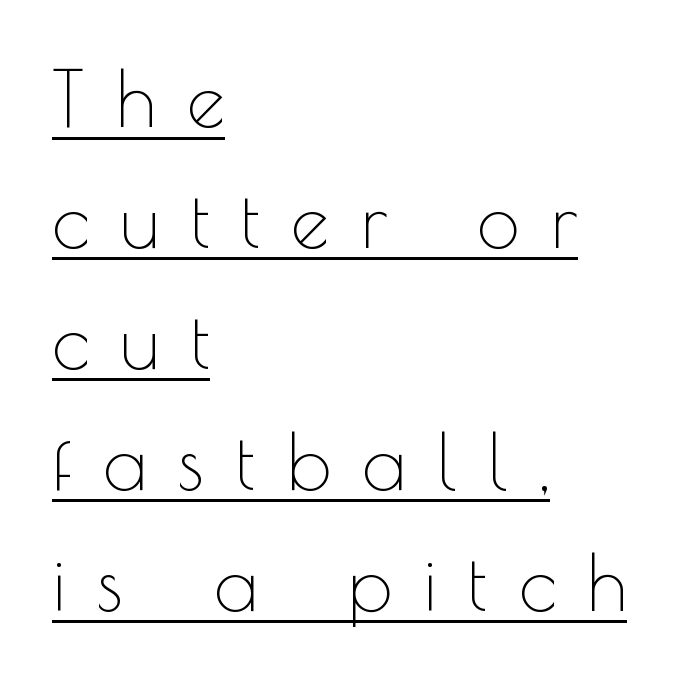
{"serif": "no", "italic": "no", "bold": "no", "weight": "thin", "width": "normal", "x_height": "small", "monospaced": "no", "underline": "yes", "align": "left", "line_spacing": "normal", "line_spacing_ratio": 1.57, "letter_spacing": "wide", "letter_spacing_em": 0.41, "glyph_px": 77}
